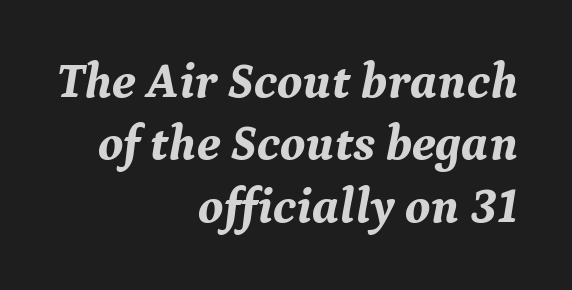
The image shows 50 px bold serif type, italic (leaning right); set right-aligned, normal line spacing (1.25x), normal letter spacing, not underlined; medium stroke contrast and a medium x-height.
